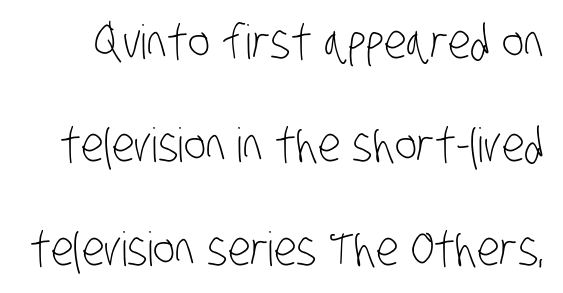
{"serif": "no", "bold": "no", "weight": "light", "width": "condensed", "stroke_contrast": "low", "x_height": "large", "monospaced": "no", "underline": "no", "line_spacing": "loose", "line_spacing_ratio": 2.2, "letter_spacing": "normal", "letter_spacing_em": 0.0, "glyph_px": 47}
